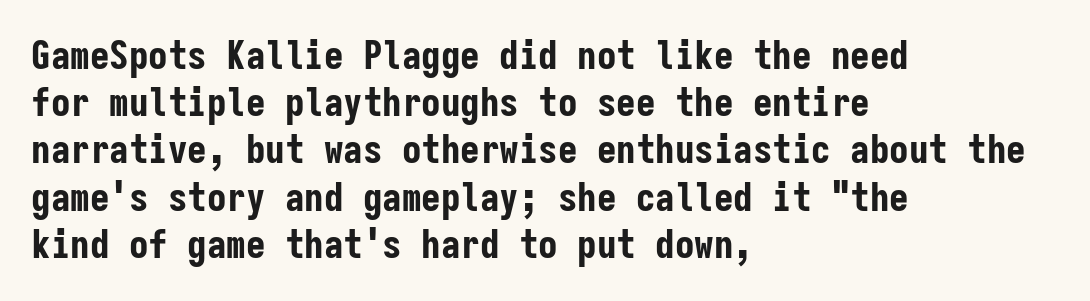
The image shows 39 px bold, condensed sans-serif type, upright, monospaced; set left-aligned, line spacing 1.21x, normal letter spacing, not underlined; low stroke contrast and a medium x-height.
